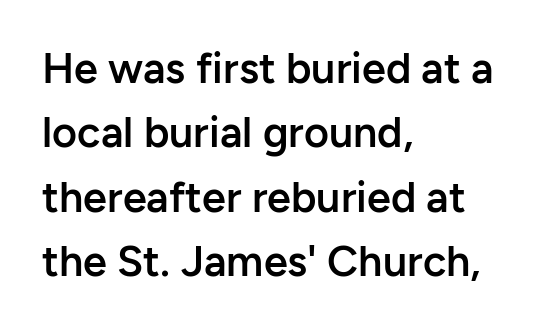
The image shows 43 px semibold sans-serif type, upright; set left-aligned, normal line spacing (1.5x), normal letter spacing, not underlined; low stroke contrast and a medium x-height.
